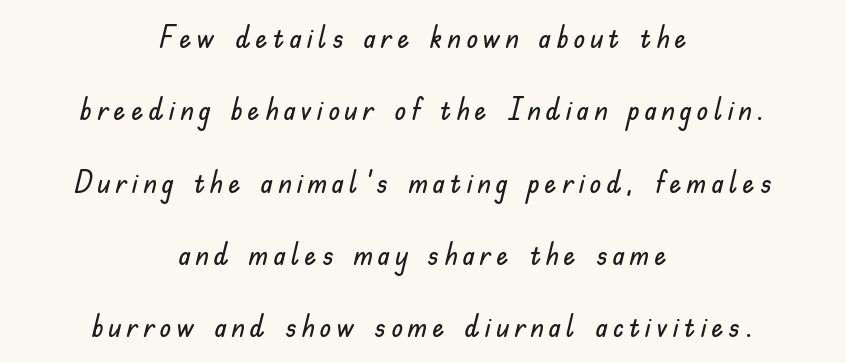
Q: Is the text italic (slanted)? A: Yes.
Q: Is the typeface a serif or a sans-serif typeface? A: Sans-serif.
Q: Is the text underlined? A: No.
Q: How is the paragraph aligned? A: Centered.
Q: Is the spacing between lines tight, normal or loose? A: Loose.
Q: Width (condensed, normal, or wide)? A: Normal.
Q: Stroke contrast? A: Low.
Q: x-height? A: Small.
Q: Monospaced? A: No.
